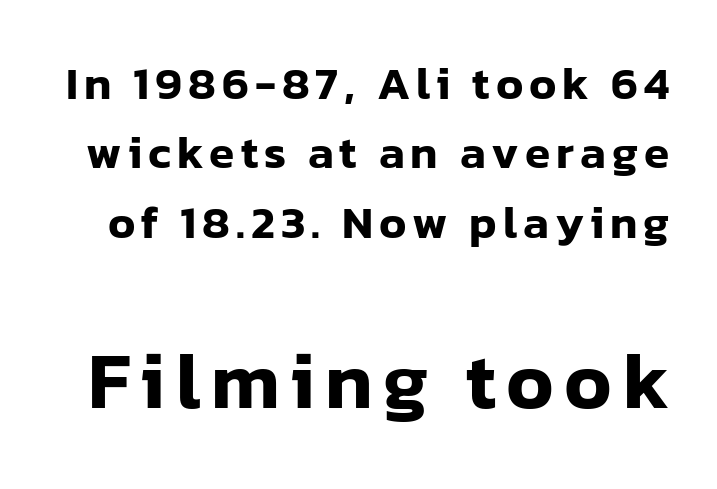
Type style note: lacks serifs. The second block has been scaled up relative to the first. Proportional: the letters do not fall into vertical columns. Interline gaps are of average width in this sample.
